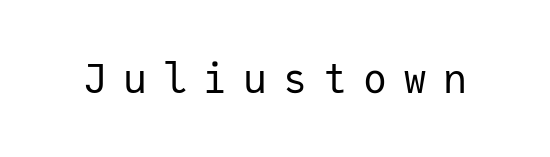
Q: Is the text bold? A: No.
Q: Is the text italic (slanted)? A: No, it is upright.
Q: Is the typeface a serif or a sans-serif typeface? A: Sans-serif.
Q: Is the text underlined? A: No.
Q: Is the spacing between letters normal or unusually wide? A: Unusually wide.
Q: Width (condensed, normal, or wide)? A: Normal.
Q: Stroke contrast? A: Low.
Q: x-height? A: Medium.
Q: Monospaced? A: Yes.
